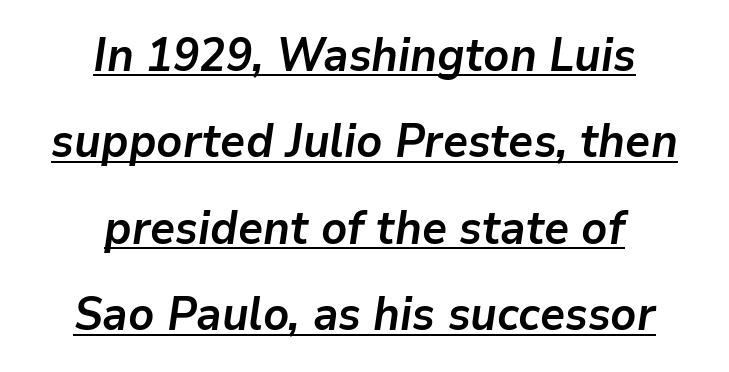
The image shows 46 px semibold type, italic (leaning right); set centered, line spacing 1.88x, normal letter spacing, underlined; low stroke contrast and a medium x-height.
